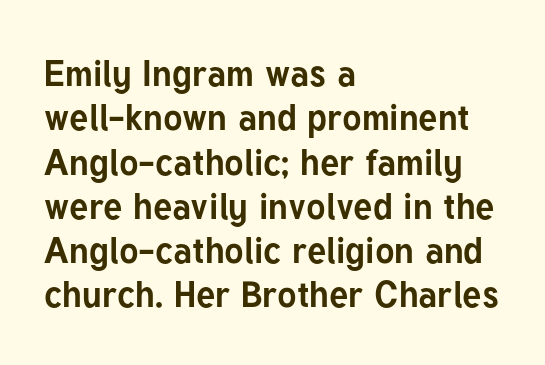
Posture: straight, roman, zero tilt. The strip under each line holds only bare page. The face used here is proportionally spaced, like ordinary book or web type. How are the letters spaced? Ordinarily, with no added tracking. Examine the stroke ends and you'll find no serifs. This sample is left-justified, so line endings fall wherever the words run out.
